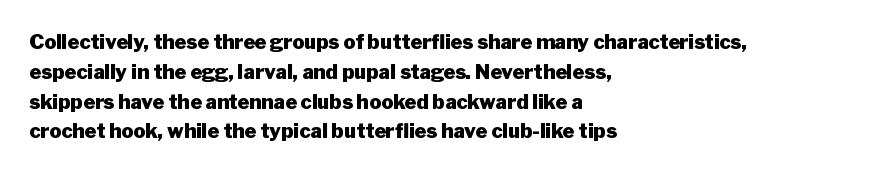
The image shows 20 px bold type, upright; set left-aligned, normal line spacing (1.49x), normal letter spacing, not underlined.
